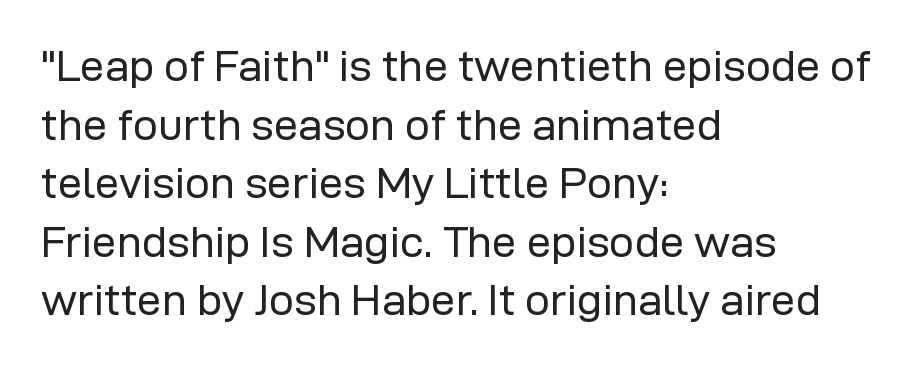
{"serif": "no", "italic": "no", "bold": "no", "weight": "regular", "width": "normal", "stroke_contrast": "low", "x_height": "medium", "monospaced": "no", "underline": "no", "align": "left", "line_spacing": "normal", "line_spacing_ratio": 1.33, "letter_spacing": "normal", "letter_spacing_em": 0.0, "glyph_px": 44}
